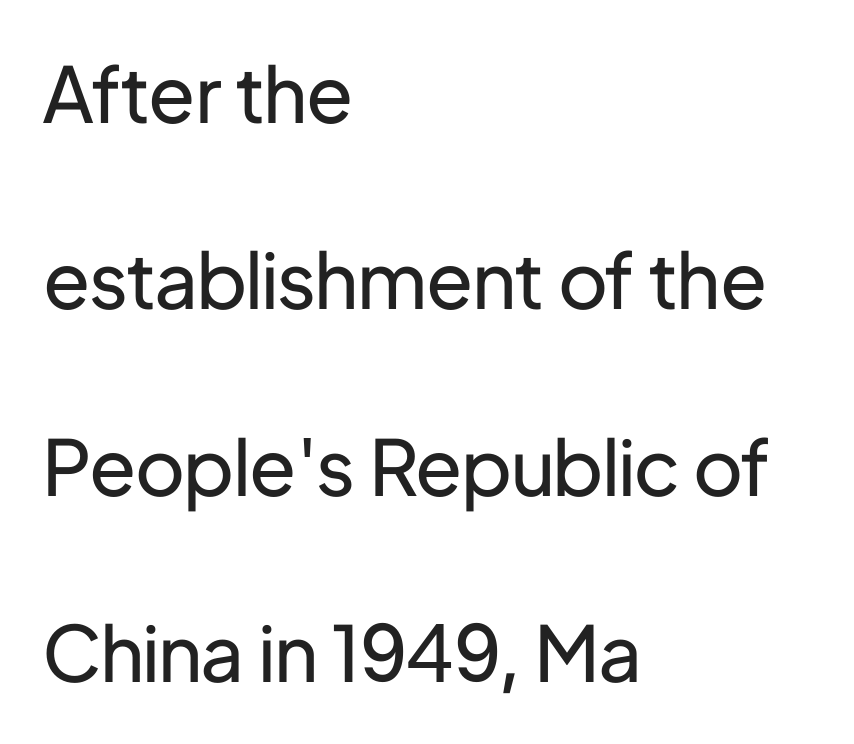
The image shows 77 px regular-weight sans-serif type, upright; set left-aligned, loose line spacing (2.42x), normal letter spacing, not underlined; low stroke contrast and a medium x-height.
